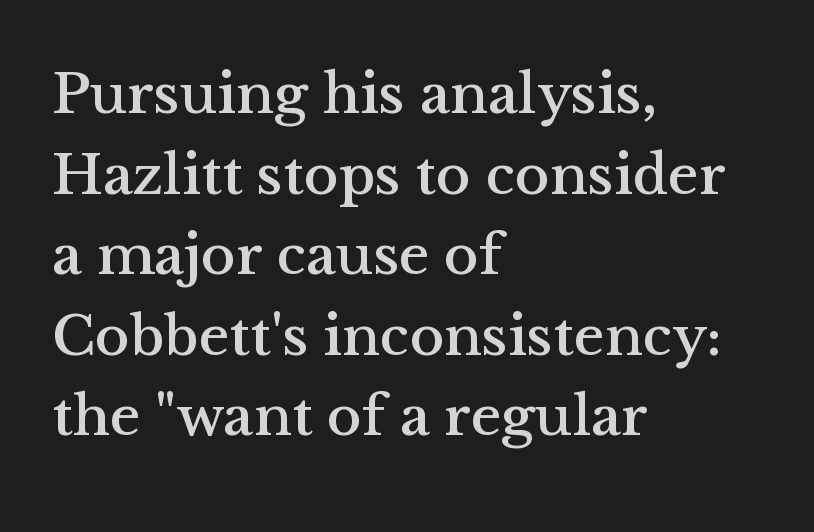
These lines are composed in type with serifs. Line beginnings align vertically; line endings do not. Does extra space separate the letters? No, they use regular spacing. Characters remain perfectly vertical along every line. Here the designer chose a conventional face with non-uniform glyph widths.
